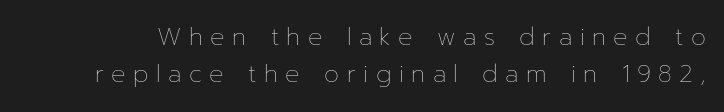
{"italic": "no", "bold": "no", "underline": "no", "line_spacing": "normal", "line_spacing_ratio": 1.56, "letter_spacing": "wide", "letter_spacing_em": 0.31, "glyph_px": 24}
